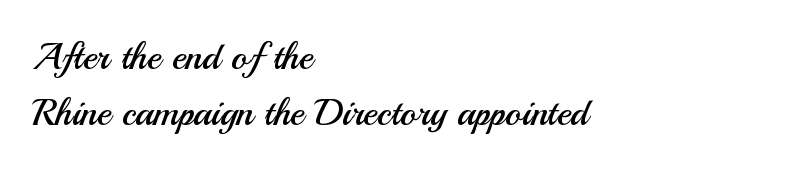
{"serif": "no", "bold": "no", "weight": "regular", "width": "normal", "stroke_contrast": "medium", "x_height": "small", "monospaced": "no", "underline": "no", "align": "left", "line_spacing": "normal", "line_spacing_ratio": 1.48, "letter_spacing": "normal", "letter_spacing_em": 0.0, "glyph_px": 38}
